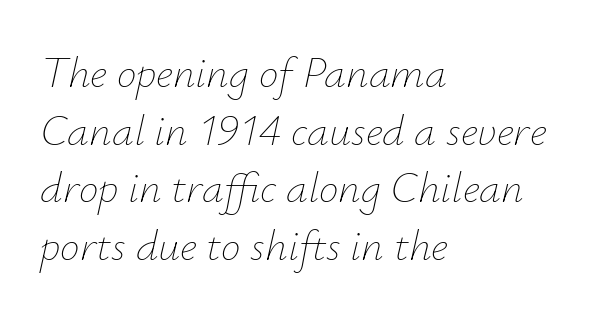
Q: Is the text bold? A: No.
Q: Is the text italic (slanted)? A: Yes, it leans right by about 12 degrees.
Q: Is the text underlined? A: No.
Q: How is the paragraph aligned? A: Left-aligned.
Q: Is the spacing between letters normal or unusually wide? A: Normal.
Q: Is the spacing between lines tight, normal or loose? A: Normal.
Q: Width (condensed, normal, or wide)? A: Normal.
Q: Stroke contrast? A: Low.
Q: x-height? A: Small.
Q: Monospaced? A: No.
